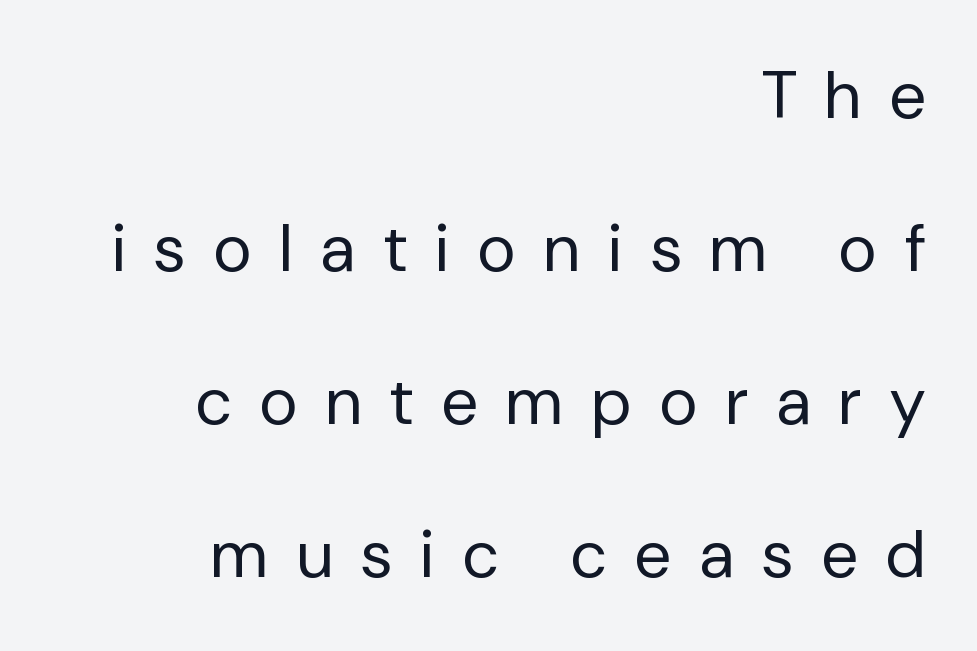
{"serif": "no", "italic": "no", "bold": "no", "weight": "regular", "width": "normal", "stroke_contrast": "low", "x_height": "medium", "monospaced": "no", "underline": "no", "align": "right", "line_spacing": "loose", "line_spacing_ratio": 2.32, "letter_spacing": "wide", "letter_spacing_em": 0.44, "glyph_px": 66}
